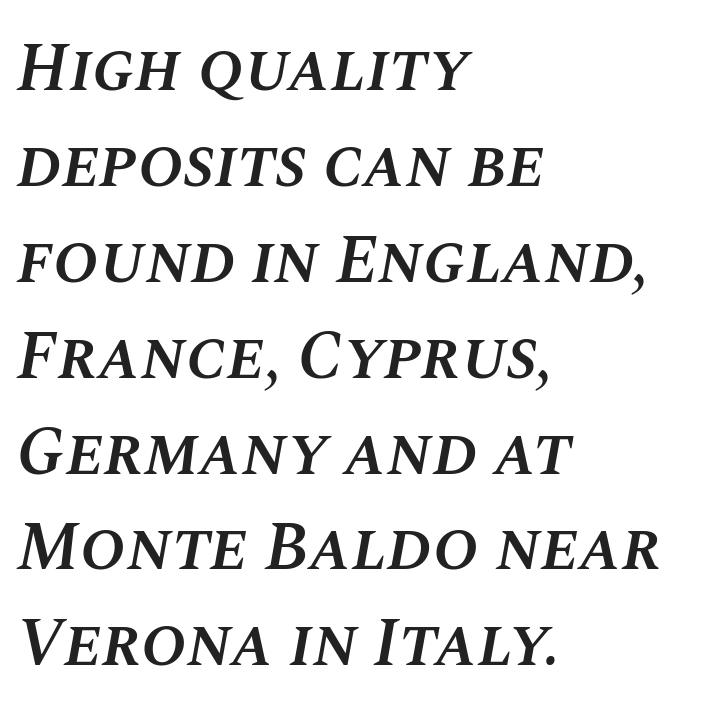
No word sits above an underline. Letter spacing: default. The lines in this sample share a left origin and differ only in where they stop. The passage shown leans; its letterforms are oblique. Vertical spacing — default. Here the designer chose a conventional face with non-uniform glyph widths.
